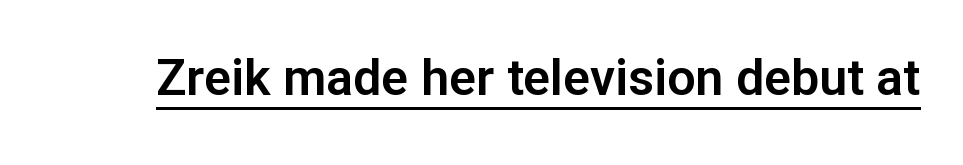
The image shows 50 px sans-serif type, upright; set normal letter spacing, underlined; low stroke contrast and a medium x-height.
